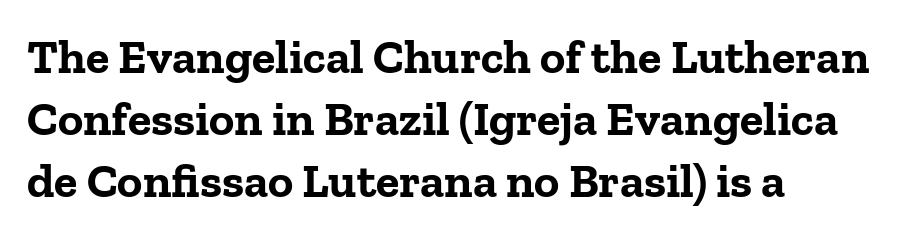
The image shows 48 px bold serif type, upright; set left-aligned, normal line spacing (1.29x), normal letter spacing, not underlined; low stroke contrast and a medium x-height.
